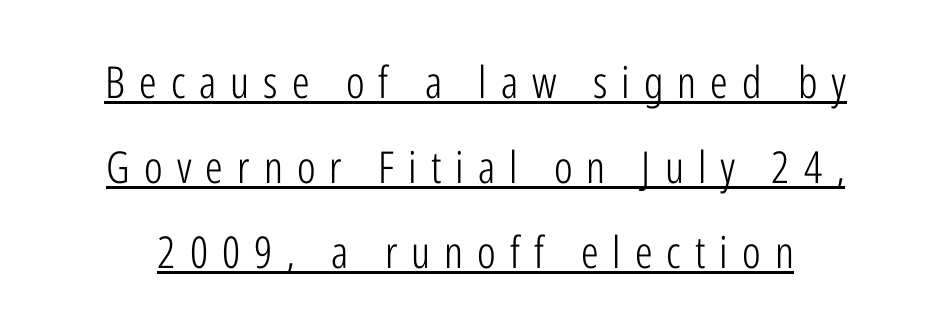
You can tell it's not italic because the verticals are truly vertical. Nothing sits at the stroke ends, so this counts as sans-serif. Compared with typical body copy, the letter spacing here is much looser. Students, observe the line beneath the letters — that is underlining. The font is comparable to plain body text, perhaps lighter.
